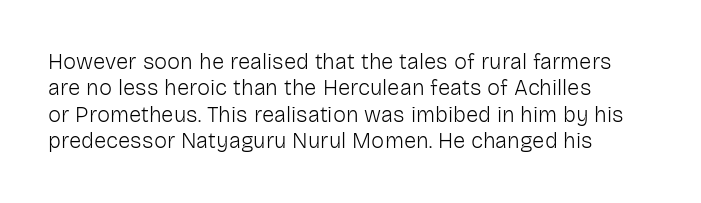
Q: Is the text bold? A: No.
Q: Is the text italic (slanted)? A: No, it is upright.
Q: Is the text underlined? A: No.
Q: How is the paragraph aligned? A: Left-aligned.
Q: Is the spacing between letters normal or unusually wide? A: Normal.
